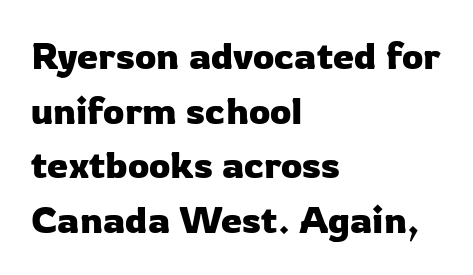
Tracking value appears to be zero — textbook default spacing. Think of a printed novel: that variable character pitch is what you see here. Descenders hang freely into open space. Upright lettering throughout. What's the leading like? Ordinary, nothing unusual. The paragraph shown leans on its left margin.
